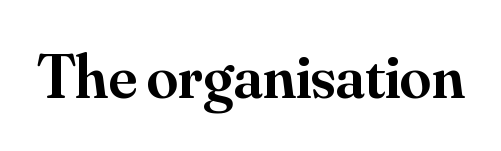
{"serif": "yes", "italic": "no", "bold": "semi", "weight": "semibold", "width": "normal", "stroke_contrast": "medium", "x_height": "small", "monospaced": "no", "underline": "no", "letter_spacing": "normal", "letter_spacing_em": 0.0, "glyph_px": 63}
